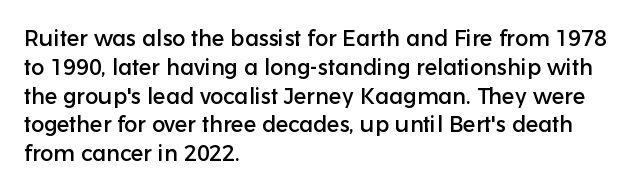
The image shows 22 px text type, upright; set left-aligned, normal line spacing (1.31x), normal letter spacing, not underlined.
